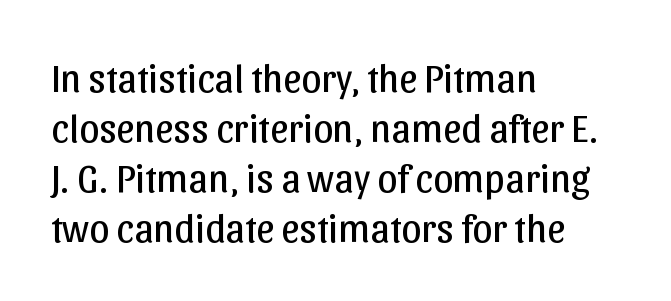
Q: Is the text bold? A: No.
Q: Is the text italic (slanted)? A: No, it is upright.
Q: Is the typeface a serif or a sans-serif typeface? A: Sans-serif.
Q: Is the text underlined? A: No.
Q: How is the paragraph aligned? A: Left-aligned.
Q: Is the spacing between letters normal or unusually wide? A: Normal.
Q: Is the spacing between lines tight, normal or loose? A: Normal.
Q: Width (condensed, normal, or wide)? A: Normal.
Q: Stroke contrast? A: Low.
Q: x-height? A: Medium.
Q: Monospaced? A: No.
